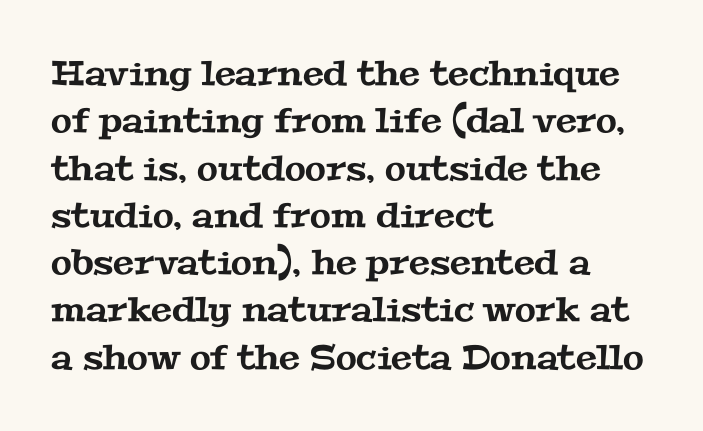
{"serif": "yes", "width": "wide", "stroke_contrast": "medium", "x_height": "medium", "monospaced": "no", "underline": "no", "align": "left", "line_spacing": "normal", "line_spacing_ratio": 1.39, "letter_spacing": "normal", "letter_spacing_em": 0.0, "glyph_px": 34}
